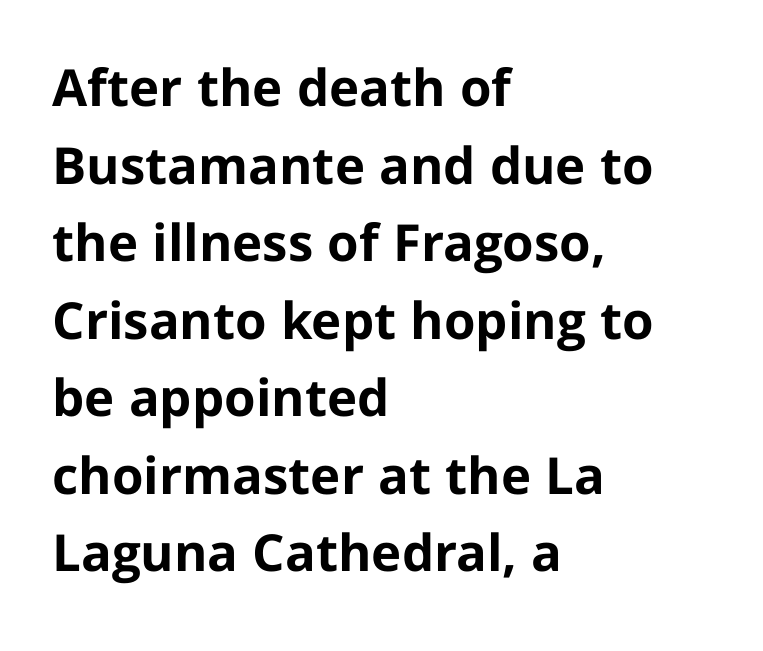
{"serif": "no", "italic": "no", "bold": "yes", "weight": "bold", "width": "normal", "stroke_contrast": "low", "x_height": "medium", "monospaced": "no", "underline": "no", "align": "left", "line_spacing": "normal", "line_spacing_ratio": 1.52, "letter_spacing": "normal", "letter_spacing_em": 0.0, "glyph_px": 51}
